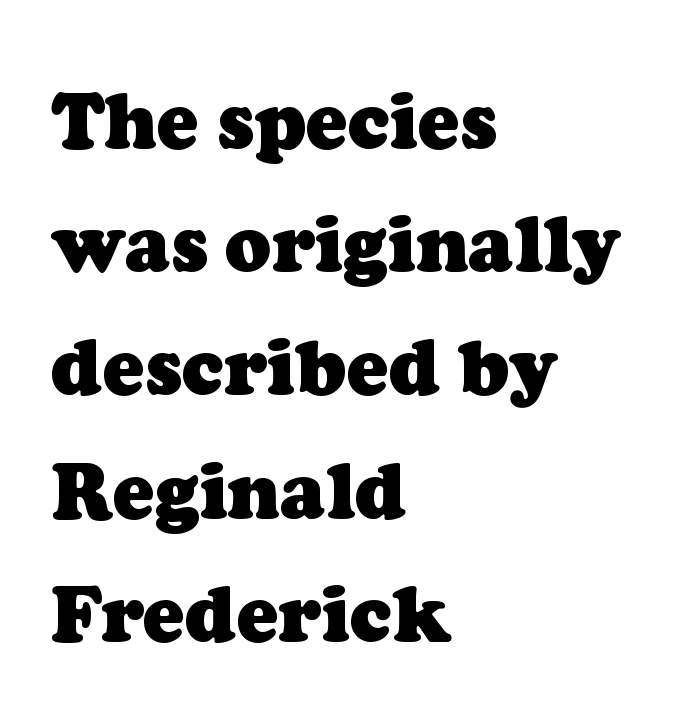
Q: Is the text bold? A: Yes.
Q: Is the typeface a serif or a sans-serif typeface? A: Serif.
Q: Is the text underlined? A: No.
Q: How is the paragraph aligned? A: Left-aligned.
Q: Is the spacing between letters normal or unusually wide? A: Normal.
Q: Is the spacing between lines tight, normal or loose? A: Normal.
Q: Width (condensed, normal, or wide)? A: Normal.
Q: Stroke contrast? A: Low.
Q: x-height? A: Medium.
Q: Monospaced? A: No.
